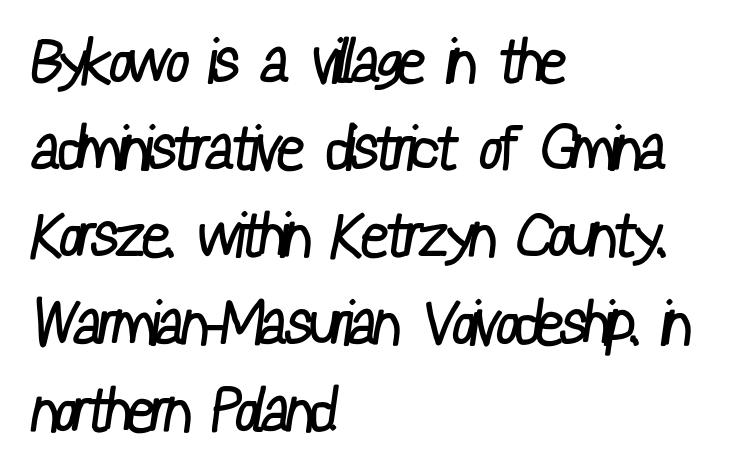
The image shows 61 px regular-weight, condensed sans-serif type; set left-aligned, normal line spacing (1.43x), normal letter spacing, not underlined; low stroke contrast and a medium x-height.
